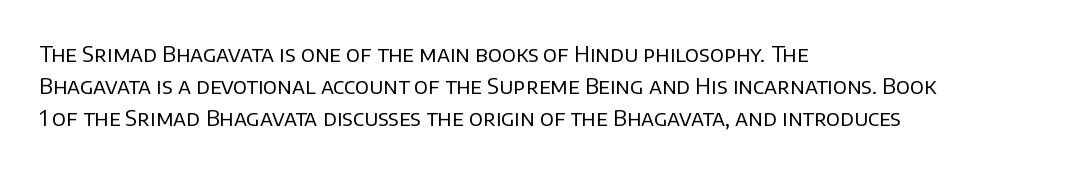
This sample uses an upright cut, with every glyph sitting square on the baseline. Check the space under the baseline: it is left empty. These lines are set flush left with a ragged right edge. Weight: not bold — regular or lighter.
